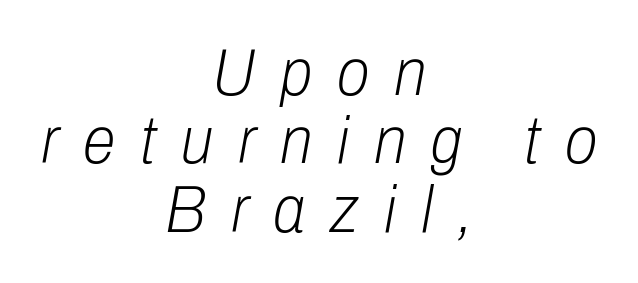
Q: Is the text bold? A: No.
Q: Is the text italic (slanted)? A: Yes, it leans right by about 10 degrees.
Q: Is the text underlined? A: No.
Q: How is the paragraph aligned? A: Centered.
Q: Is the spacing between letters normal or unusually wide? A: Unusually wide.
Q: Is the spacing between lines tight, normal or loose? A: Tight.
Q: Width (condensed, normal, or wide)? A: Condensed.
Q: Stroke contrast? A: Low.
Q: x-height? A: Medium.
Q: Monospaced? A: No.
